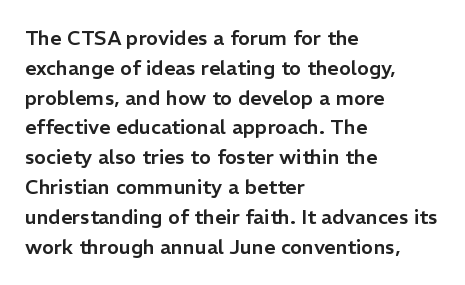
{"italic": "no", "underline": "no", "align": "left", "line_spacing": "normal", "line_spacing_ratio": 1.49, "letter_spacing": "normal", "letter_spacing_em": 0.0, "glyph_px": 20}
